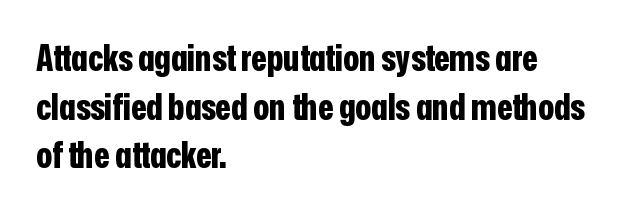
{"serif": "no", "italic": "no", "bold": "yes", "weight": "bold", "width": "condensed", "stroke_contrast": "low", "x_height": "medium", "monospaced": "no", "underline": "no", "align": "left", "line_spacing": "normal", "line_spacing_ratio": 1.35, "letter_spacing": "normal", "letter_spacing_em": 0.0, "glyph_px": 36}
